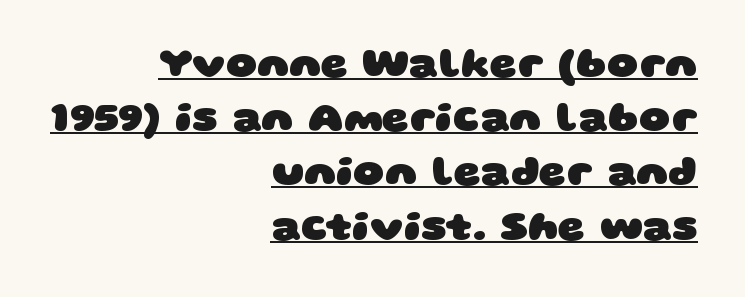
Heavy-handed strokes throughout: this text is bold. The face used here is rendered with its standard letterfit. These lines are composed in type without serifs. These lines are rendered in a variable-pitch font. Honestly, the row spacing looks completely unremarkable.
